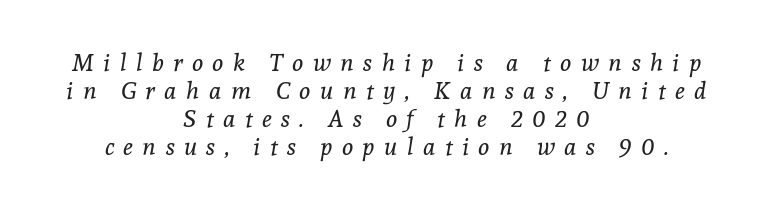
{"italic": "yes", "lean": "right", "slant_degrees": 8, "bold": "no", "underline": "no", "align": "center", "line_spacing_ratio": 1.17, "letter_spacing": "wide", "letter_spacing_em": 0.39, "glyph_px": 24}
